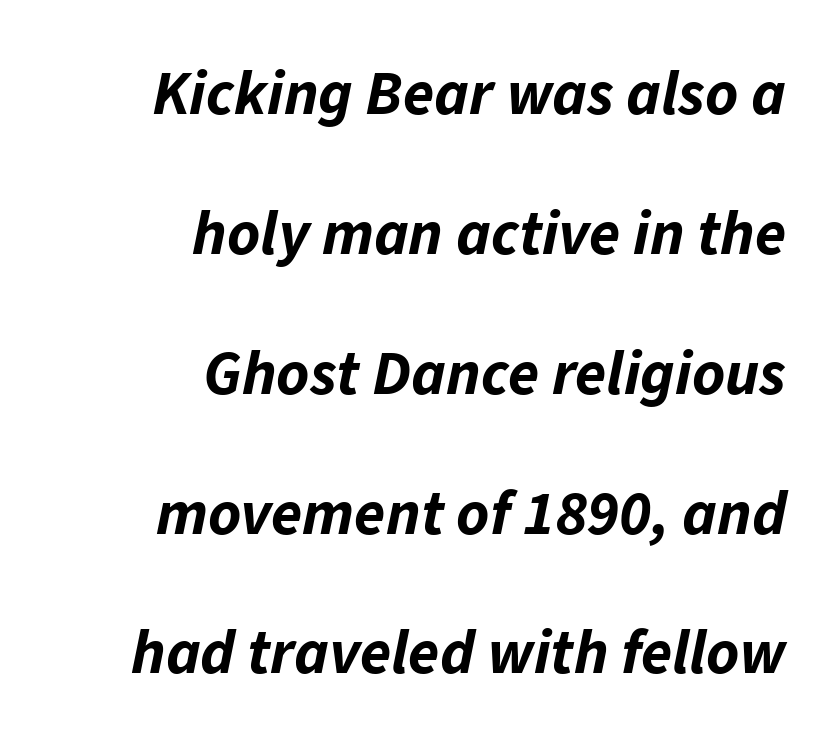
The image shows 63 px bold type, italic (leaning right); set right-aligned, loose line spacing (2.22x), normal letter spacing, not underlined; low stroke contrast and a medium x-height.
